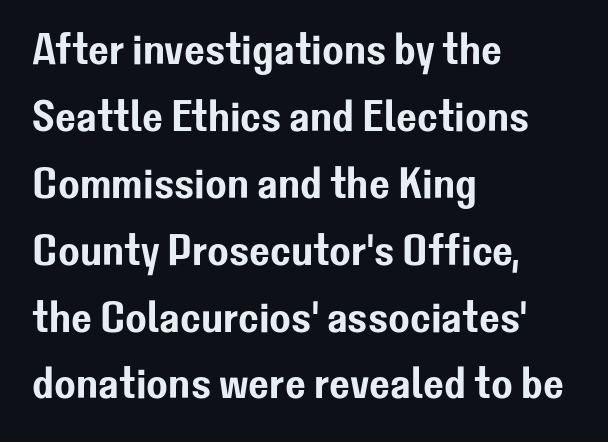
{"serif": "no", "italic": "no", "width": "normal", "stroke_contrast": "low", "x_height": "medium", "monospaced": "no", "underline": "no", "align": "left", "line_spacing": "normal", "line_spacing_ratio": 1.52, "letter_spacing": "normal", "letter_spacing_em": 0.0, "glyph_px": 44}
